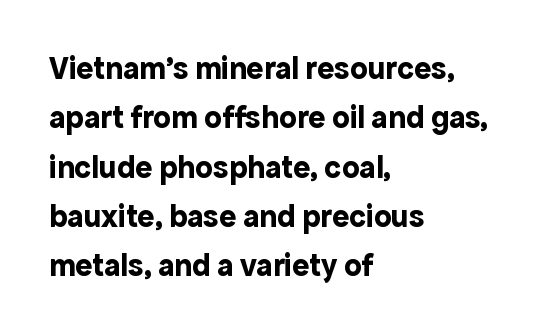
{"serif": "no", "italic": "no", "bold": "yes", "weight": "bold", "width": "normal", "x_height": "medium", "monospaced": "no", "underline": "no", "align": "left", "line_spacing": "normal", "line_spacing_ratio": 1.54, "letter_spacing": "normal", "letter_spacing_em": 0.0, "glyph_px": 32}
